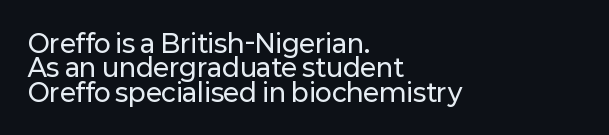
The letters stand upright; this is a roman face. A typesetter would call this zero additional tracking. Line beginnings align vertically; line endings do not. This rendering features lettering with no underline.
